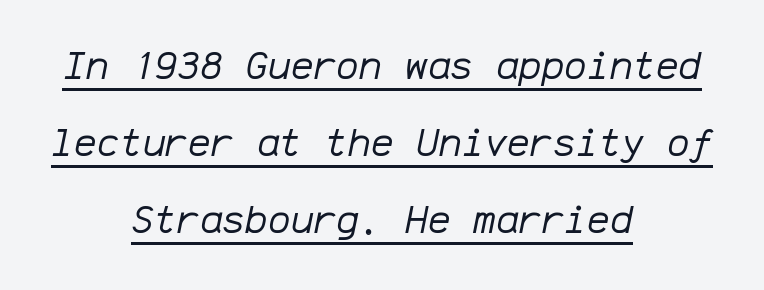
Short note: letters normally spaced. You can tell it's italic because the verticals aren't actually vertical. Short and long lines alike share a common midpoint. Does a line run under the words? Yes, clearly. The strokes are not fattened; the text isn't bold. Regarding leading, the lines here are spaced well apart.
